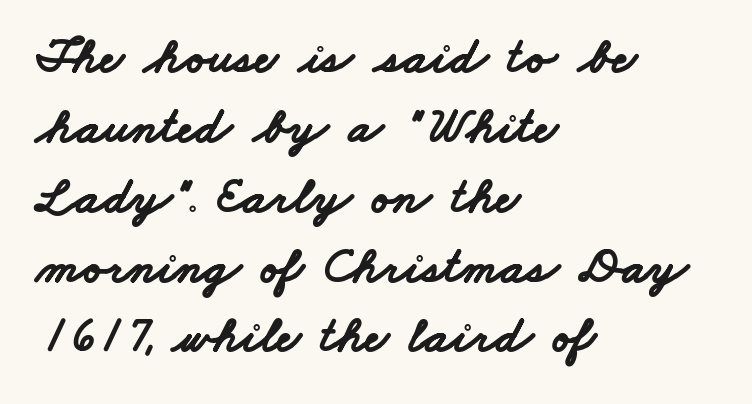
Q: Is the text bold? A: Yes.
Q: Is the typeface a serif or a sans-serif typeface? A: Sans-serif.
Q: Is the text underlined? A: No.
Q: How is the paragraph aligned? A: Left-aligned.
Q: Is the spacing between letters normal or unusually wide? A: Normal.
Q: Is the spacing between lines tight, normal or loose? A: Normal.
Q: Width (condensed, normal, or wide)? A: Wide.
Q: Stroke contrast? A: Low.
Q: x-height? A: Small.
Q: Monospaced? A: No.
